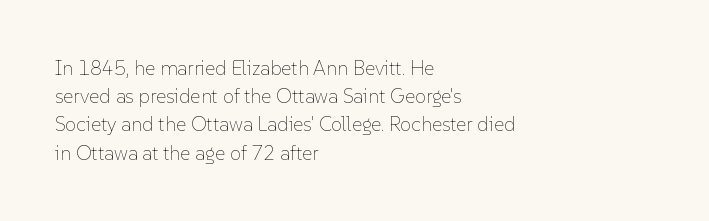
{"italic": "no", "bold": "no", "underline": "no", "align": "left", "line_spacing": "normal", "line_spacing_ratio": 1.41, "letter_spacing": "normal", "letter_spacing_em": 0.0, "glyph_px": 20}
